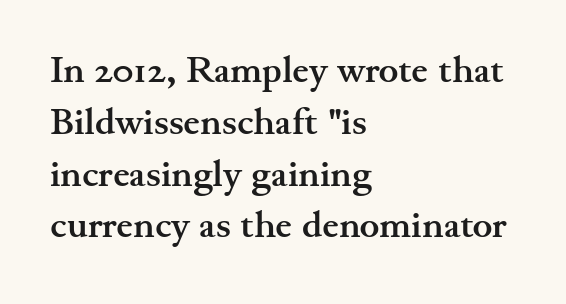
Q: Is the text bold? A: Yes.
Q: Is the text italic (slanted)? A: No, it is upright.
Q: Is the typeface a serif or a sans-serif typeface? A: Serif.
Q: Is the text underlined? A: No.
Q: How is the paragraph aligned? A: Left-aligned.
Q: Is the spacing between letters normal or unusually wide? A: Normal.
Q: Is the spacing between lines tight, normal or loose? A: Normal.
Q: Width (condensed, normal, or wide)? A: Wide.
Q: Stroke contrast? A: Medium.
Q: x-height? A: Small.
Q: Monospaced? A: No.
